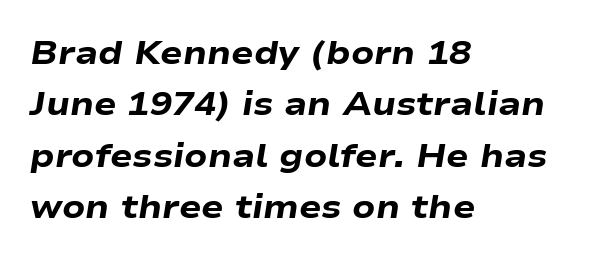
Do the characters align in a grid? No, the font is proportional. This is oblique type, the kind used for emphasis or titles. Compared with typical body copy, the letter spacing here is the same. The line-height multiplier appears to be the usual default. The rendering anchors every line to the left-hand side.
